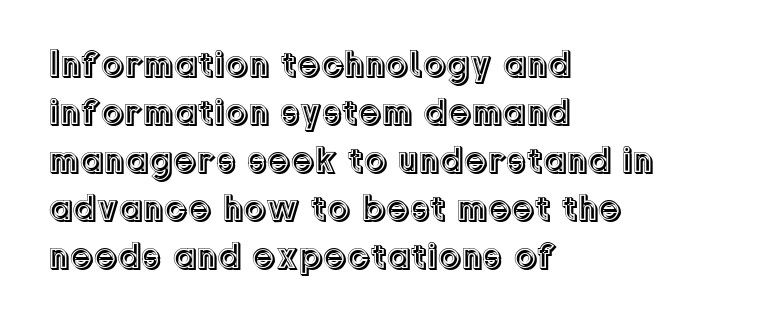
Each letter keeps its own natural width here, so spacing adapts to shape. How are the letters spaced? Ordinarily, with no added tracking. This sample is left-justified, so line endings fall wherever the words run out. Notice how descenders clear the ascenders below comfortably — that's standard leading.
